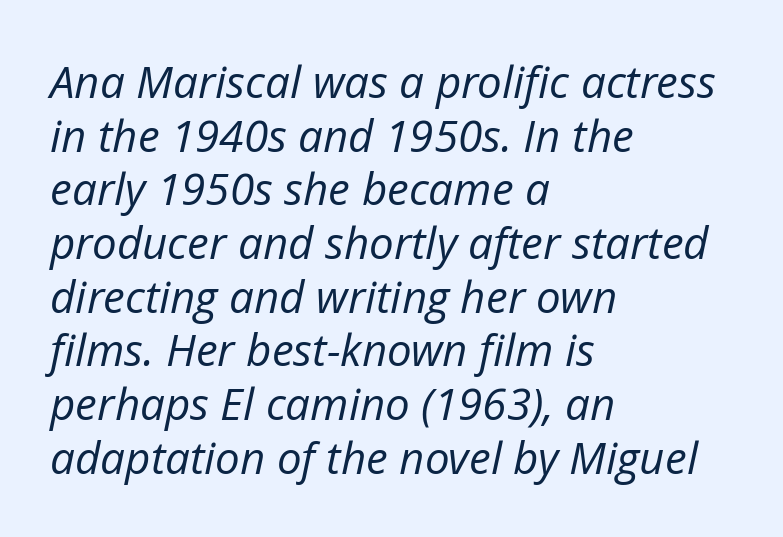
The image shows 44 px regular-weight type, italic (leaning right); set left-aligned, line spacing 1.22x, normal letter spacing, not underlined; low stroke contrast and a medium x-height.
